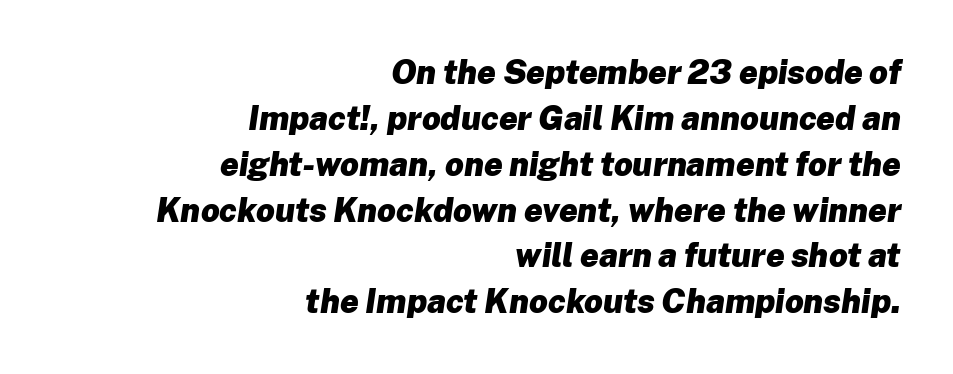
Q: Is the text bold? A: Yes.
Q: Is the text italic (slanted)? A: Yes, it leans right by about 8 degrees.
Q: Is the text underlined? A: No.
Q: How is the paragraph aligned? A: Right-aligned.
Q: Is the spacing between letters normal or unusually wide? A: Normal.
Q: Is the spacing between lines tight, normal or loose? A: Normal.
Q: Width (condensed, normal, or wide)? A: Normal.
Q: Stroke contrast? A: Low.
Q: x-height? A: Medium.
Q: Monospaced? A: No.
